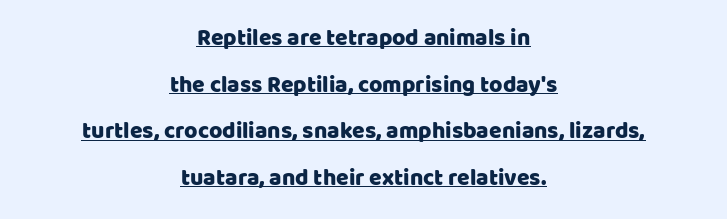
A centered setting, common on invitations and titles, is used for this passage. A typesetter would call this zero additional tracking. Honestly, the underline is the first thing you notice here. Each new line begins a long way beneath the previous one. Ascenders rise straight up at ninety degrees.
